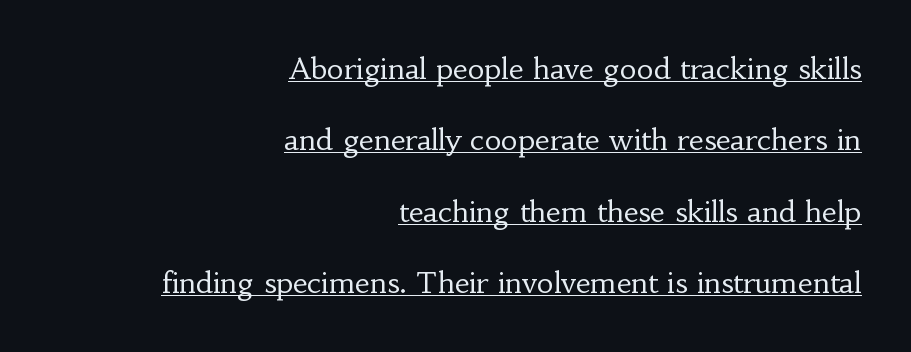
Unlike italic type, these characters show no tilt at all. Compared with typical paragraphs, the rows here are farther apart. Character widths vary here, with narrow letters taking less room than wide ones. Tracking here is standard; glyphs follow each other at the usual distance.
